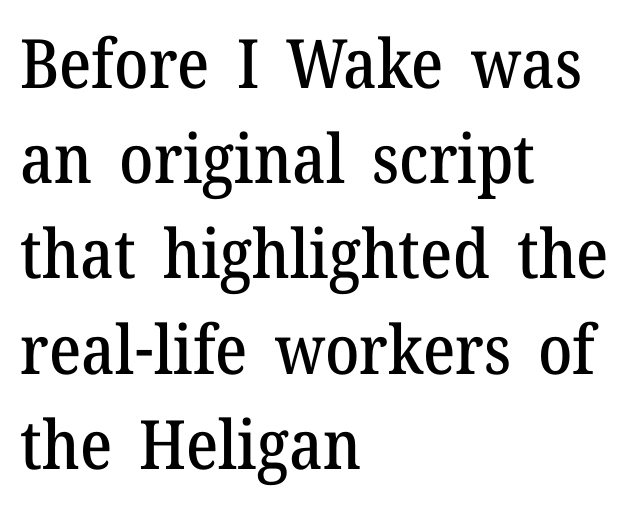
The image shows 68 px serif type, upright; set left-aligned, normal line spacing (1.4x), normal letter spacing, not underlined; medium stroke contrast and a medium x-height.
